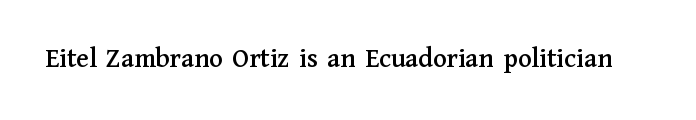
{"serif": "yes", "italic": "no", "width": "normal", "stroke_contrast": "medium", "x_height": "medium", "monospaced": "no", "underline": "no", "letter_spacing": "normal", "letter_spacing_em": 0.0, "glyph_px": 28}
